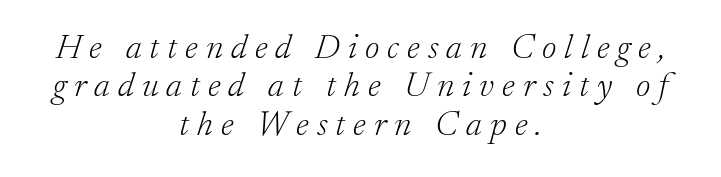
Q: Is the text bold? A: No.
Q: Is the text italic (slanted)? A: Yes, it leans right by about 17 degrees.
Q: Is the typeface a serif or a sans-serif typeface? A: Serif.
Q: Is the text underlined? A: No.
Q: How is the paragraph aligned? A: Centered.
Q: Is the spacing between letters normal or unusually wide? A: Unusually wide.
Q: Is the spacing between lines tight, normal or loose? A: Tight.
Q: Width (condensed, normal, or wide)? A: Normal.
Q: Stroke contrast? A: Low.
Q: x-height? A: Small.
Q: Monospaced? A: No.
